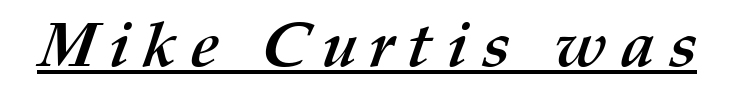
Q: Is the text bold? A: Yes.
Q: Is the text underlined? A: Yes.
Q: Is the spacing between letters normal or unusually wide? A: Unusually wide.
Q: Width (condensed, normal, or wide)? A: Normal.
Q: Stroke contrast? A: Medium.
Q: x-height? A: Medium.
Q: Monospaced? A: No.
